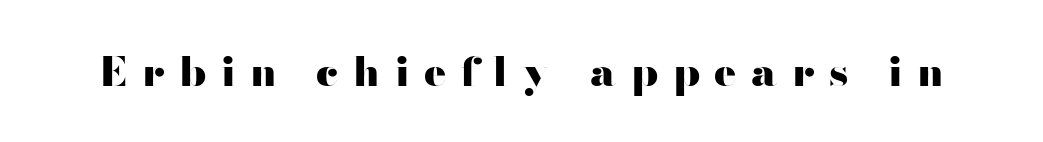
Q: Is the text bold? A: Yes.
Q: Is the text italic (slanted)? A: No, it is upright.
Q: Is the typeface a serif or a sans-serif typeface? A: Sans-serif.
Q: Is the text underlined? A: No.
Q: Is the spacing between letters normal or unusually wide? A: Unusually wide.
Q: Width (condensed, normal, or wide)? A: Wide.
Q: Stroke contrast? A: High.
Q: x-height? A: Small.
Q: Monospaced? A: No.
